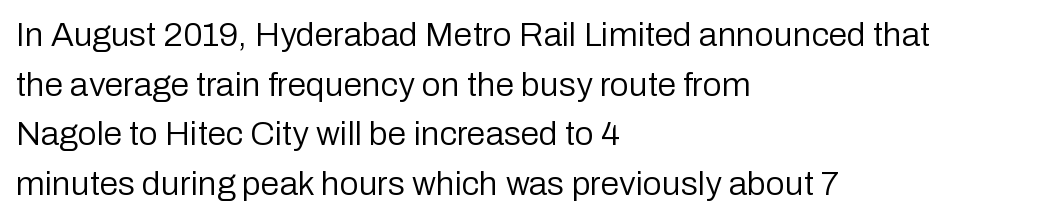
Q: Is the text bold? A: No.
Q: Is the text italic (slanted)? A: No, it is upright.
Q: Is the typeface a serif or a sans-serif typeface? A: Sans-serif.
Q: Is the text underlined? A: No.
Q: How is the paragraph aligned? A: Left-aligned.
Q: Is the spacing between letters normal or unusually wide? A: Normal.
Q: Is the spacing between lines tight, normal or loose? A: Normal.
Q: Width (condensed, normal, or wide)? A: Normal.
Q: Stroke contrast? A: Low.
Q: x-height? A: Medium.
Q: Monospaced? A: No.
